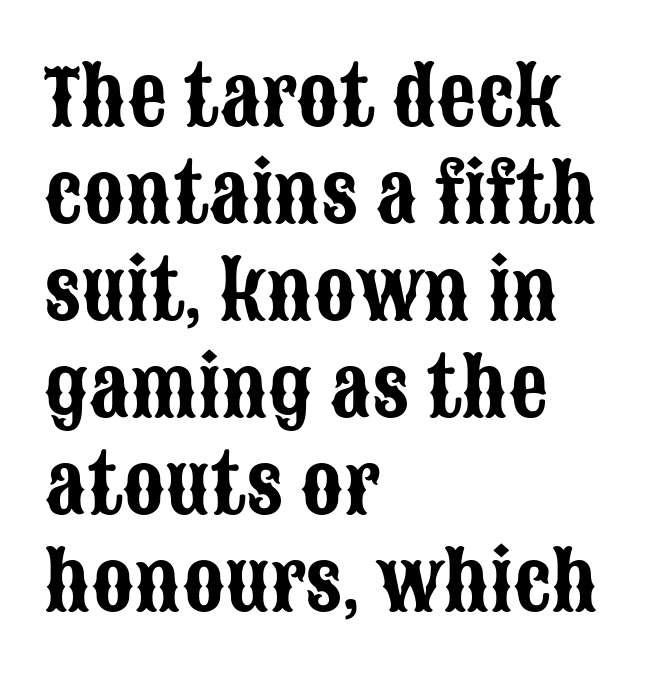
The image shows 77 px condensed sans-serif type, upright; set left-aligned, normal line spacing (1.26x), normal letter spacing, not underlined; low stroke contrast and a large x-height.
